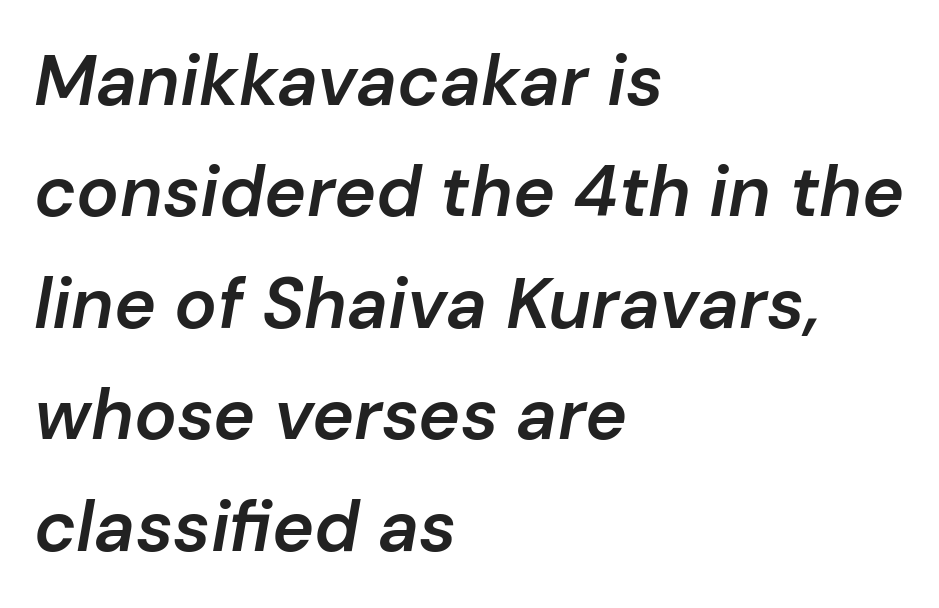
Q: Is the text bold? A: Semi-bold.
Q: Is the text italic (slanted)? A: Yes, it leans right by about 10 degrees.
Q: Is the text underlined? A: No.
Q: How is the paragraph aligned? A: Left-aligned.
Q: Is the spacing between letters normal or unusually wide? A: Normal.
Q: Is the spacing between lines tight, normal or loose? A: Normal.
Q: Width (condensed, normal, or wide)? A: Normal.
Q: Stroke contrast? A: Low.
Q: x-height? A: Medium.
Q: Monospaced? A: No.
